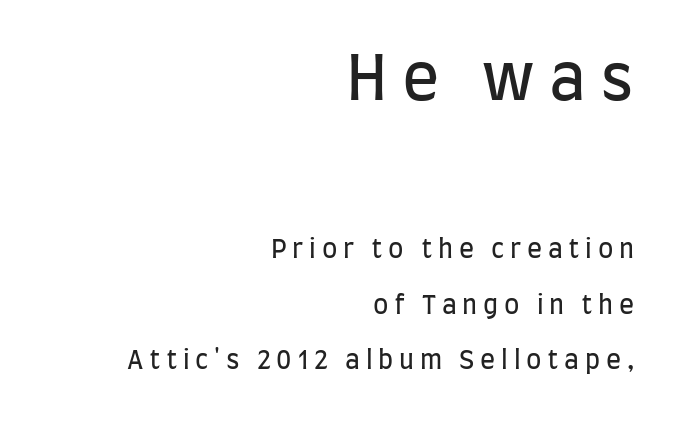
{"serif": "no", "italic": "no", "bold": "no", "weight": "regular", "width": "condensed", "stroke_contrast": "low", "x_height": "large", "monospaced": "no", "underline": "no", "align": "right", "line_spacing": "loose", "line_spacing_ratio": 2.23, "letter_spacing": "wide", "letter_spacing_em": 0.23, "larger_block": "first", "size_ratio": 2.48, "glyph_px": 62}
